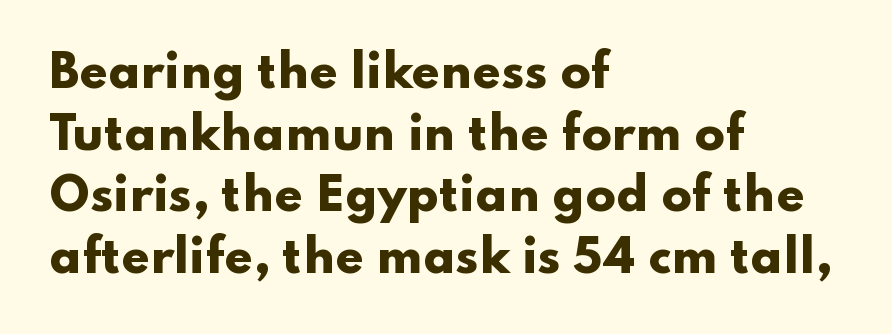
{"serif": "no", "italic": "no", "bold": "yes", "weight": "heavy", "width": "wide", "stroke_contrast": "low", "x_height": "small", "monospaced": "no", "underline": "no", "align": "left", "line_spacing": "normal", "line_spacing_ratio": 1.37, "letter_spacing": "normal", "letter_spacing_em": 0.0, "glyph_px": 45}
